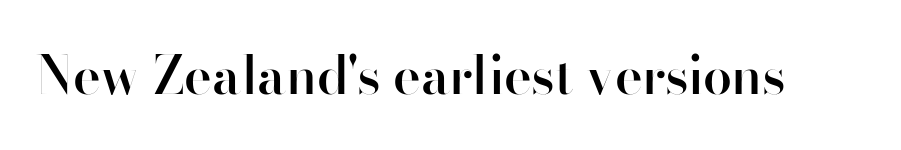
Only glyphs here, with clear space below each row. Heft: intermediate — a semibold. The typography opts for an upright posture over an oblique one. Nope, no serifs anywhere on these letters. Do the characters align in a grid? No, the font is proportional.
